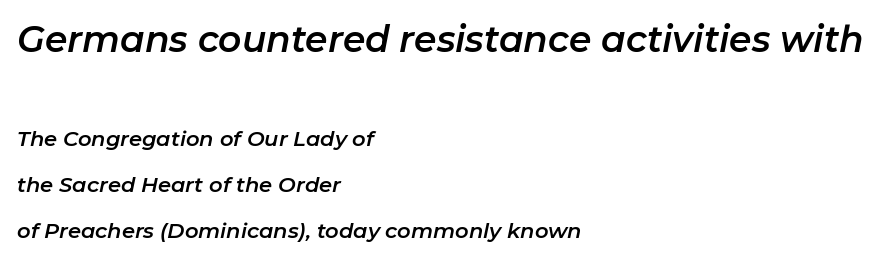
The image shows 36 px text type, italic (leaning right); set left-aligned, loose line spacing (2.2x), normal letter spacing, not underlined; the first (top) block is 1.71x larger; low stroke contrast and a medium x-height.
